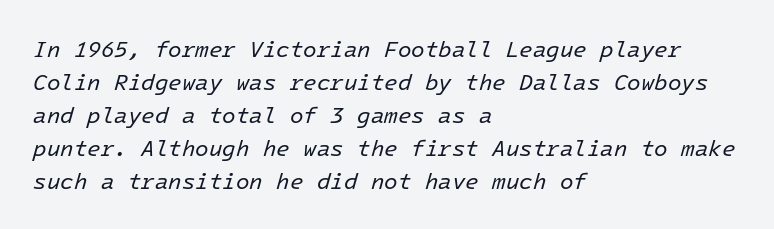
The image shows 22 px text type, italic (leaning right); set left-aligned, normal line spacing (1.5x), normal letter spacing, not underlined.
